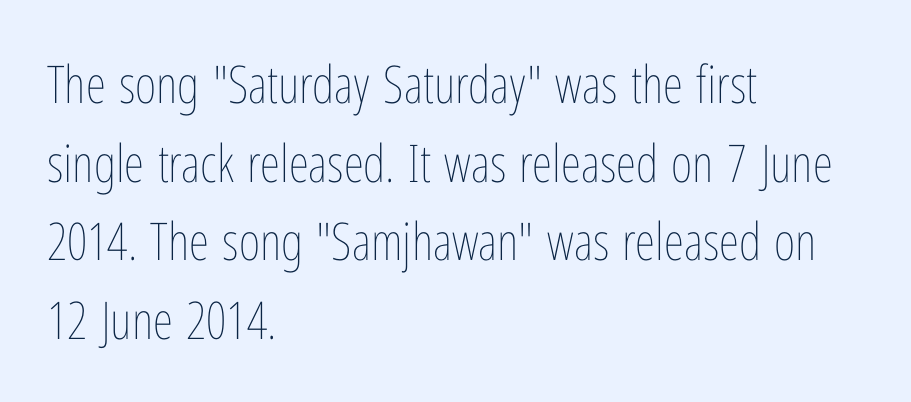
No extra ink here — the face is not bold. The passage shown is typed in a proportional face where columns would drift. Notice how descenders clear the ascenders below comfortably — that's standard leading. Students, note that the glyphs here touch the page at normal intervals. Horizontally, the lines are justified to the leading edge only.
